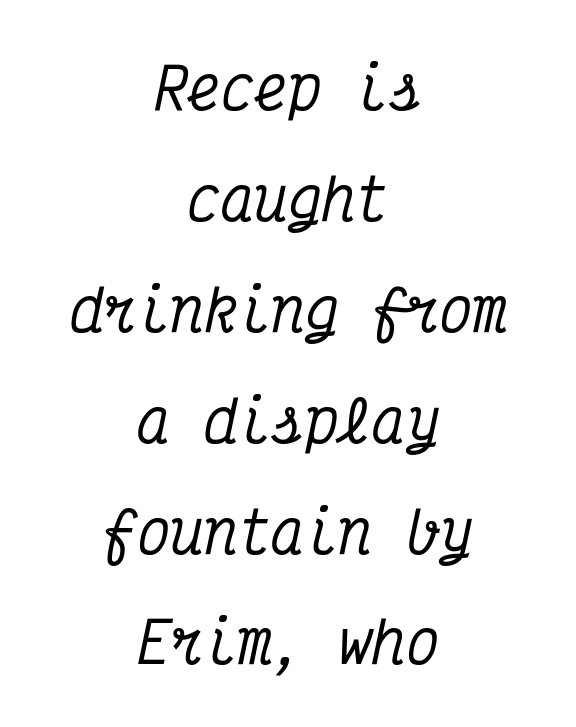
Q: Is the text italic (slanted)? A: Yes, it leans right by about 12 degrees.
Q: Is the typeface a serif or a sans-serif typeface? A: Serif.
Q: Is the text underlined? A: No.
Q: How is the paragraph aligned? A: Centered.
Q: Is the spacing between letters normal or unusually wide? A: Normal.
Q: Is the spacing between lines tight, normal or loose? A: Loose.
Q: Width (condensed, normal, or wide)? A: Condensed.
Q: Stroke contrast? A: Medium.
Q: x-height? A: Medium.
Q: Monospaced? A: Yes.
